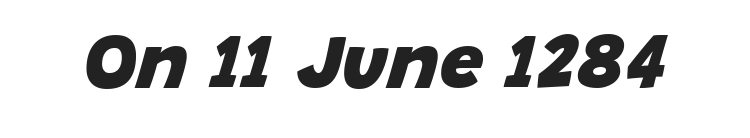
Q: Is the text bold? A: Yes.
Q: Is the text italic (slanted)? A: Yes, it leans right by about 15 degrees.
Q: Is the text underlined? A: No.
Q: Is the spacing between letters normal or unusually wide? A: Normal.
Q: Width (condensed, normal, or wide)? A: Normal.
Q: Stroke contrast? A: Low.
Q: x-height? A: Large.
Q: Monospaced? A: No.
